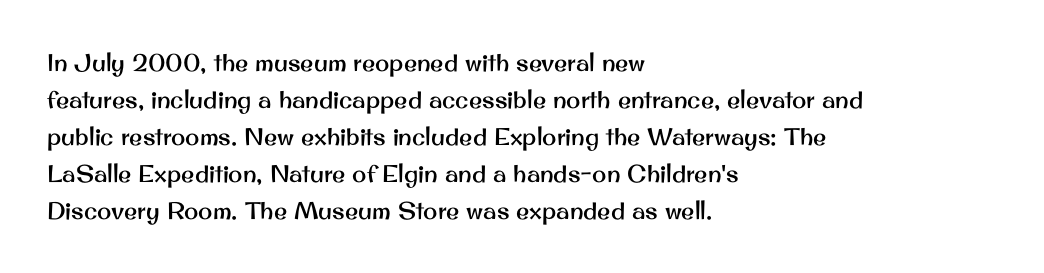
The image shows 24 px text type, upright; set left-aligned, normal line spacing (1.54x), normal letter spacing, not underlined.
